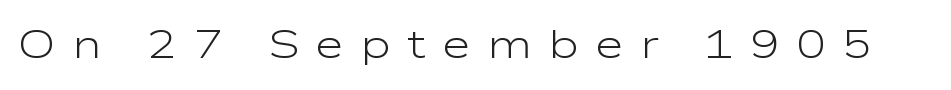
{"serif": "no", "italic": "no", "bold": "no", "weight": "light", "width": "wide", "stroke_contrast": "low", "x_height": "medium", "monospaced": "no", "underline": "no", "letter_spacing": "wide", "letter_spacing_em": 0.4, "glyph_px": 40}
